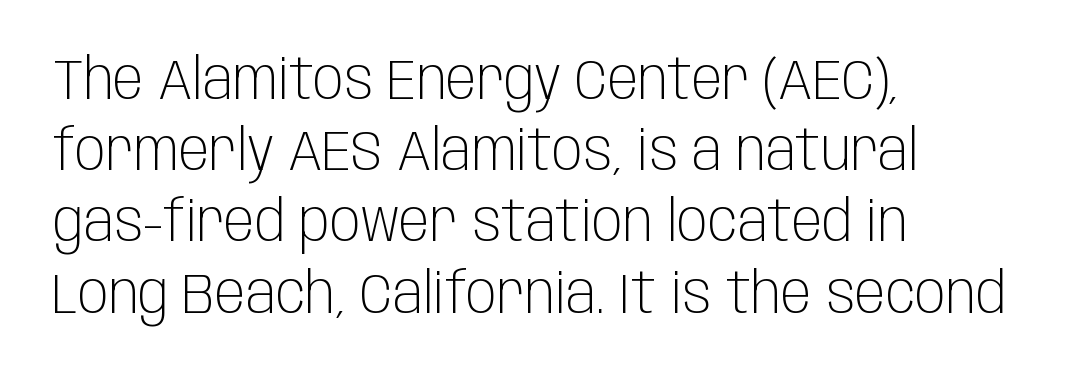
Q: Is the text bold? A: No.
Q: Is the text italic (slanted)? A: No, it is upright.
Q: Is the typeface a serif or a sans-serif typeface? A: Sans-serif.
Q: Is the text underlined? A: No.
Q: How is the paragraph aligned? A: Left-aligned.
Q: Is the spacing between letters normal or unusually wide? A: Normal.
Q: Is the spacing between lines tight, normal or loose? A: Normal.
Q: Width (condensed, normal, or wide)? A: Condensed.
Q: Stroke contrast? A: Low.
Q: x-height? A: Large.
Q: Monospaced? A: No.
